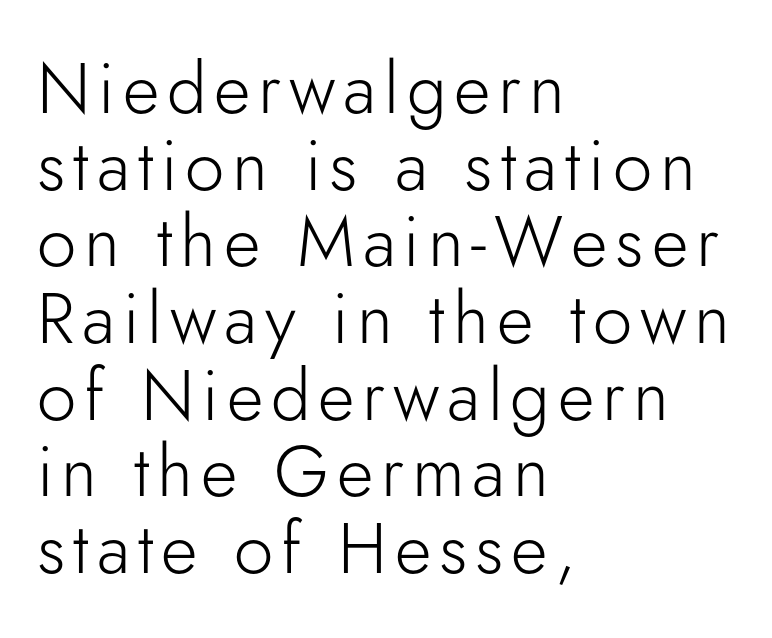
The image shows 71 px light sans-serif type, upright; set left-aligned, tight line spacing (1.08x), not underlined; low stroke contrast and a small x-height.
